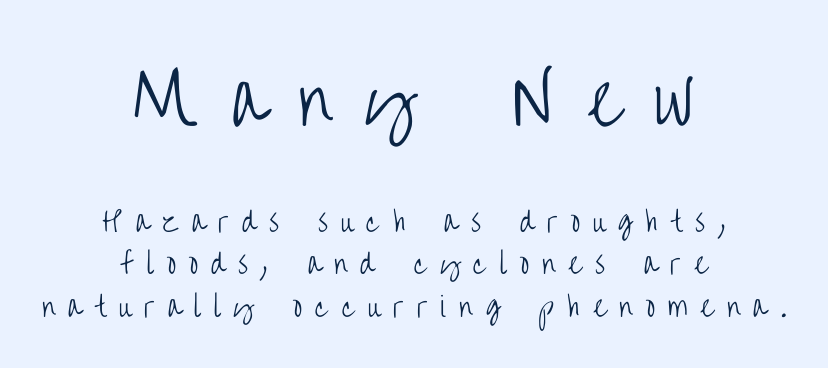
The image shows 68 px light, condensed sans-serif type, upright; set centered, normal line spacing (1.58x), unusually wide letter spacing (+0.48 em), not underlined; the first (top) block is 2.52x larger; low stroke contrast and a large x-height.
